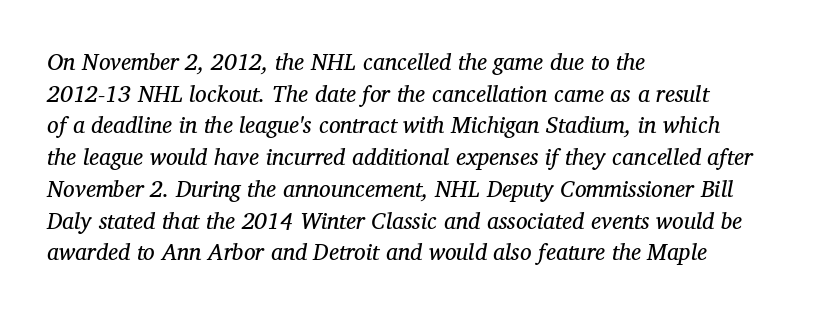
{"italic": "yes", "lean": "right", "slant_degrees": 12, "bold": "no", "underline": "no", "align": "left", "line_spacing": "normal", "line_spacing_ratio": 1.38, "letter_spacing": "normal", "letter_spacing_em": 0.0, "glyph_px": 23}
